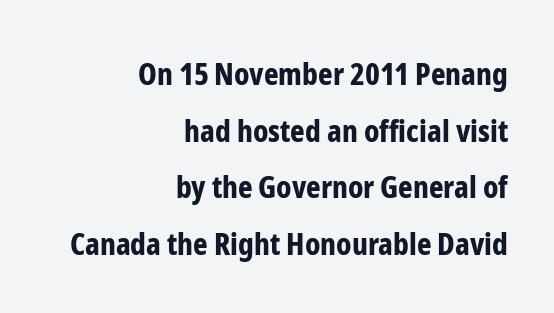
Q: Is the text bold? A: Yes.
Q: Is the text italic (slanted)? A: No, it is upright.
Q: Is the typeface a serif or a sans-serif typeface? A: Sans-serif.
Q: Is the text underlined? A: No.
Q: How is the paragraph aligned? A: Right-aligned.
Q: Is the spacing between letters normal or unusually wide? A: Normal.
Q: Width (condensed, normal, or wide)? A: Condensed.
Q: Stroke contrast? A: Low.
Q: x-height? A: Medium.
Q: Monospaced? A: No.
